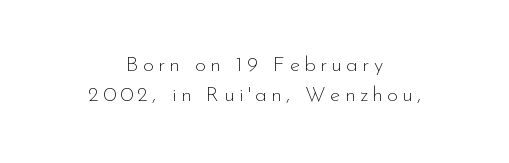
{"italic": "no", "bold": "no", "underline": "no", "align": "center", "line_spacing": "normal", "line_spacing_ratio": 1.43, "letter_spacing": "wide", "letter_spacing_em": 0.21, "glyph_px": 21}
